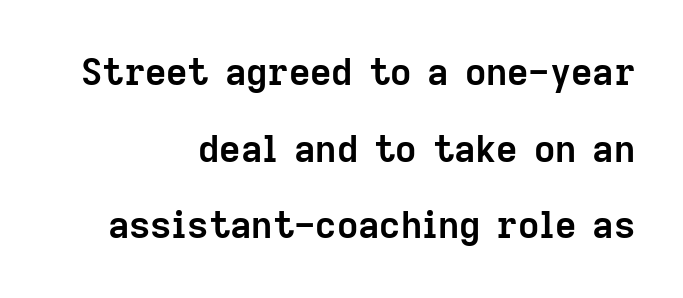
{"serif": "no", "italic": "no", "bold": "yes", "weight": "semibold", "width": "normal", "stroke_contrast": "low", "x_height": "medium", "monospaced": "no", "underline": "no", "align": "right", "line_spacing": "loose", "line_spacing_ratio": 2.07, "letter_spacing": "normal", "letter_spacing_em": 0.0, "glyph_px": 37}
